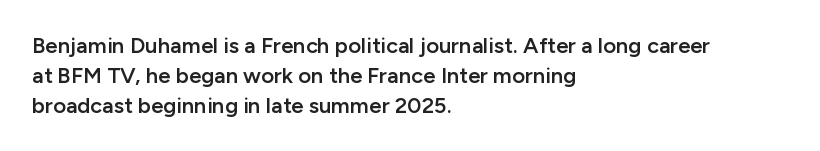
In terms of letterspacing, this is plain default setting. Underlining? Definitely not there. The rendering anchors every line to the left-hand side. Style check: upright.
